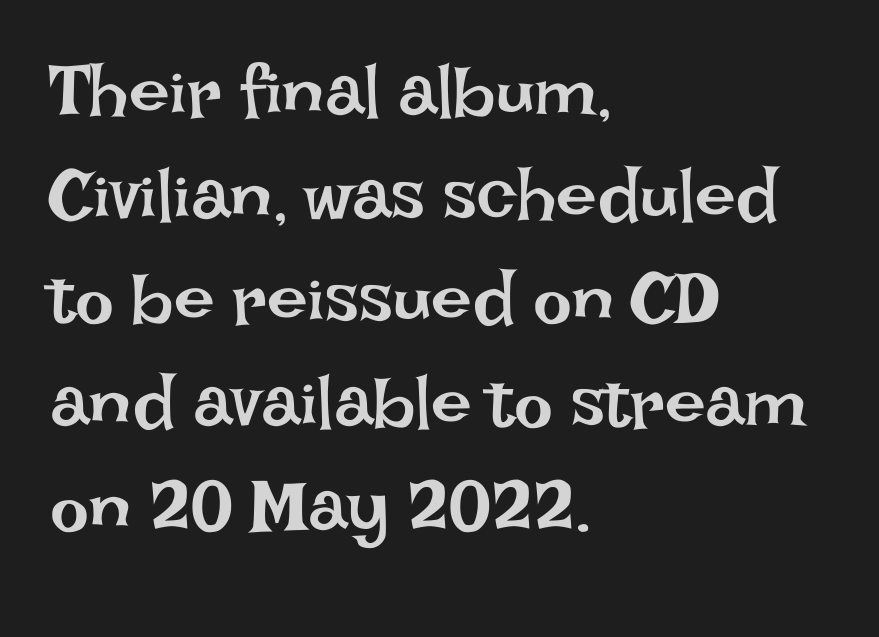
Descenders are the only things crossing below the line. Tracking value appears to be zero — textbook default spacing. Does the lettering tilt? It doesn't — this is upright. These lines are rendered in a variable-pitch font.
